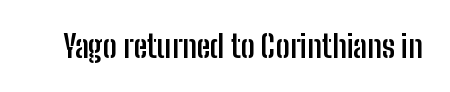
{"serif": "no", "italic": "no", "bold": "yes", "weight": "semibold", "width": "condensed", "stroke_contrast": "low", "x_height": "medium", "monospaced": "no", "underline": "no", "letter_spacing": "normal", "letter_spacing_em": 0.0, "glyph_px": 31}
